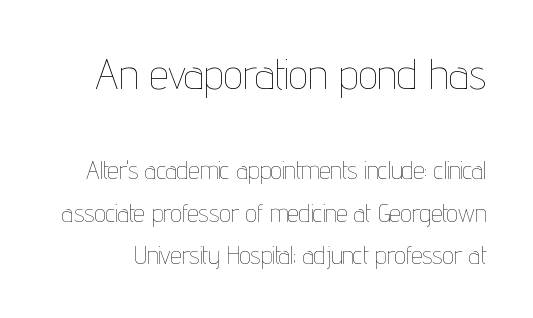
The image shows 43 px thin, condensed type, upright; set normal line spacing (1.7x), normal letter spacing, not underlined; the first (top) block is 1.72x larger; low stroke contrast and a medium x-height.
